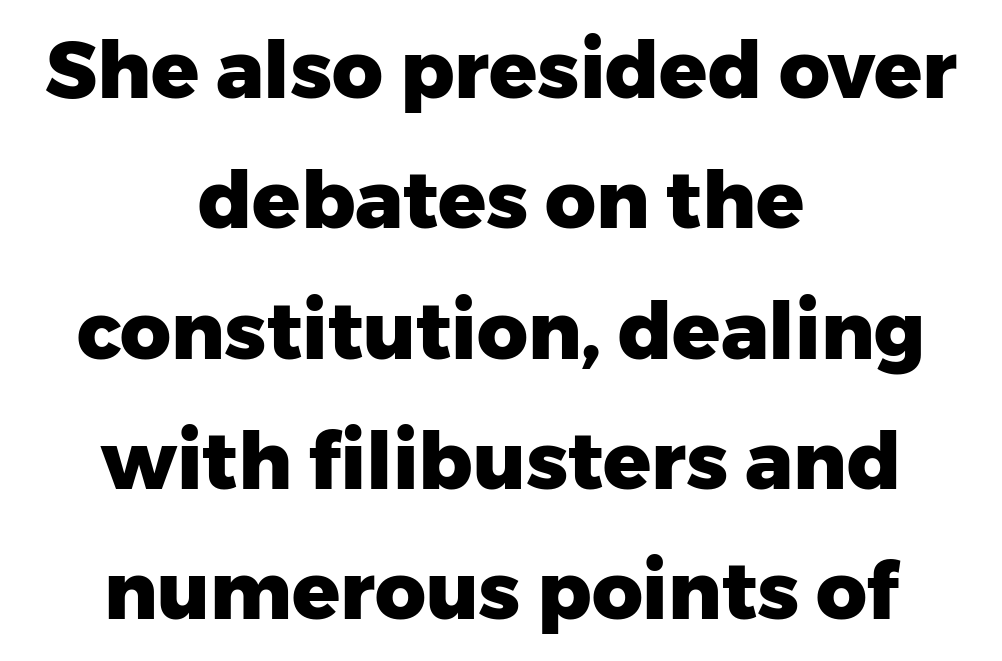
The image shows 79 px heavy sans-serif type, upright; set centered, normal line spacing (1.65x), normal letter spacing, not underlined; low stroke contrast and a medium x-height.
